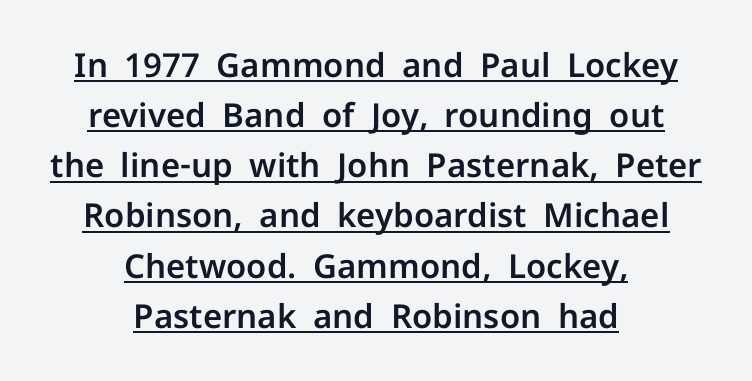
Q: Is the text italic (slanted)? A: No, it is upright.
Q: Is the typeface a serif or a sans-serif typeface? A: Sans-serif.
Q: Is the text underlined? A: Yes.
Q: How is the paragraph aligned? A: Centered.
Q: Is the spacing between letters normal or unusually wide? A: Normal.
Q: Is the spacing between lines tight, normal or loose? A: Normal.
Q: Width (condensed, normal, or wide)? A: Normal.
Q: Stroke contrast? A: Low.
Q: x-height? A: Medium.
Q: Monospaced? A: No.
